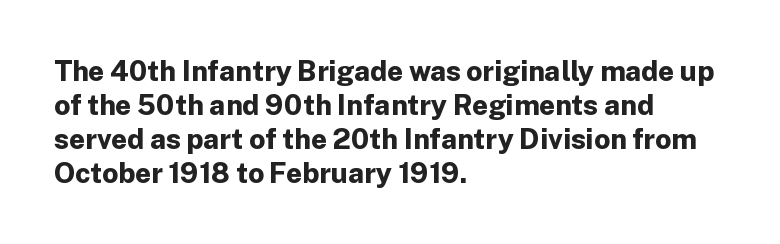
Proportional: the letters do not fall into vertical columns. The type sits square on the baseline with zero lean. Reading down the block, your eye returns to a fixed left position each line. Just letters on the line, the space beneath them empty. Nobody touched the tracking dial on this one.
